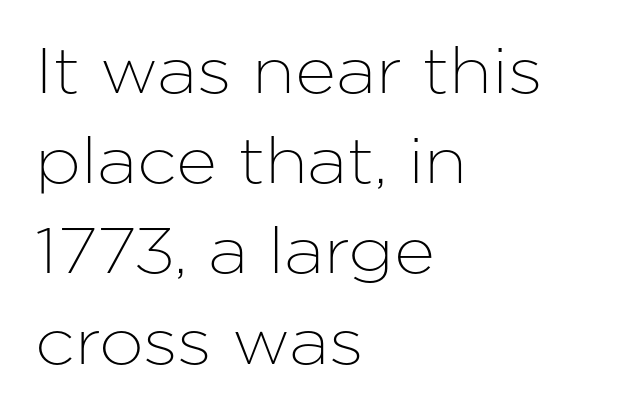
Q: Is the text italic (slanted)? A: No, it is upright.
Q: Is the typeface a serif or a sans-serif typeface? A: Sans-serif.
Q: Is the text underlined? A: No.
Q: How is the paragraph aligned? A: Left-aligned.
Q: Is the spacing between letters normal or unusually wide? A: Normal.
Q: Is the spacing between lines tight, normal or loose? A: Normal.
Q: Width (condensed, normal, or wide)? A: Normal.
Q: Stroke contrast? A: Low.
Q: x-height? A: Medium.
Q: Monospaced? A: No.
